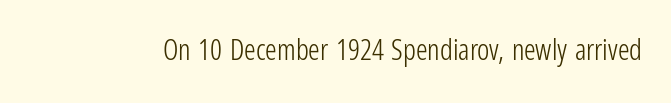
{"serif": "no", "italic": "no", "bold": "no", "weight": "light", "width": "condensed", "stroke_contrast": "low", "x_height": "medium", "monospaced": "no", "underline": "no", "letter_spacing": "normal", "letter_spacing_em": 0.0, "glyph_px": 29}
